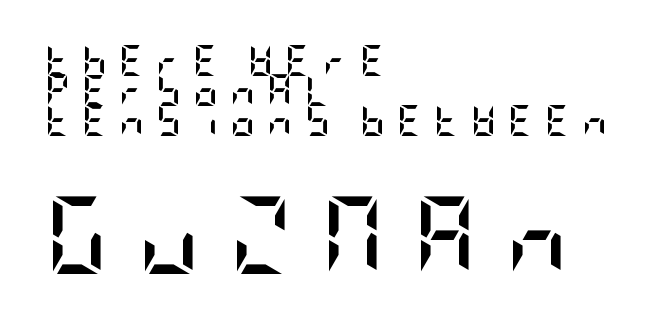
{"serif": "no", "italic": "no", "bold": "yes", "weight": "semibold", "width": "condensed", "stroke_contrast": "low", "x_height": "large", "underline": "no", "align": "left", "line_spacing": "tight", "line_spacing_ratio": 0.97, "letter_spacing": "wide", "letter_spacing_em": 0.38, "larger_block": "second", "size_ratio": 2.48, "glyph_px": 77}
